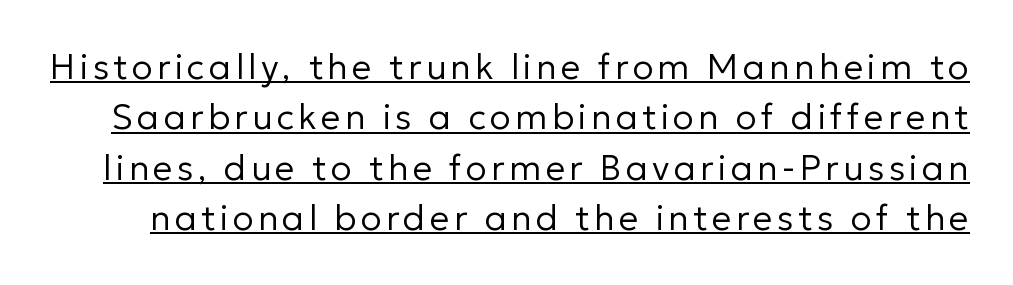
The image shows 35 px regular-weight sans-serif type, upright; set normal line spacing (1.44x), underlined; low stroke contrast and a medium x-height.
